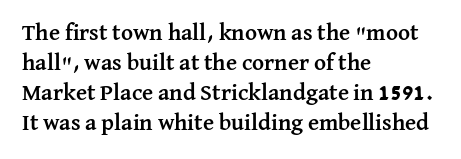
Q: Is the text bold? A: Yes.
Q: Is the text italic (slanted)? A: No, it is upright.
Q: Is the text underlined? A: No.
Q: How is the paragraph aligned? A: Left-aligned.
Q: Is the spacing between letters normal or unusually wide? A: Normal.
Q: Is the spacing between lines tight, normal or loose? A: Normal.
